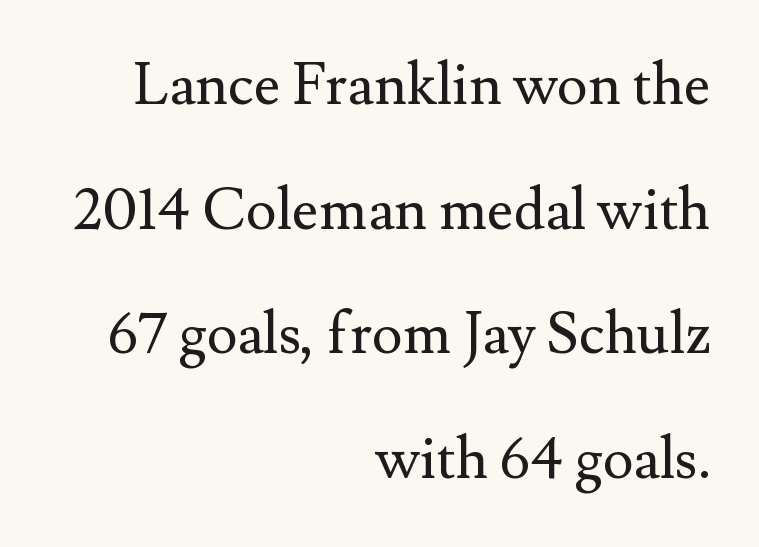
Q: Is the text bold? A: No.
Q: Is the text italic (slanted)? A: No, it is upright.
Q: Is the typeface a serif or a sans-serif typeface? A: Serif.
Q: Is the text underlined? A: No.
Q: How is the paragraph aligned? A: Right-aligned.
Q: Is the spacing between letters normal or unusually wide? A: Normal.
Q: Is the spacing between lines tight, normal or loose? A: Loose.
Q: Width (condensed, normal, or wide)? A: Normal.
Q: Stroke contrast? A: Medium.
Q: x-height? A: Small.
Q: Monospaced? A: No.
